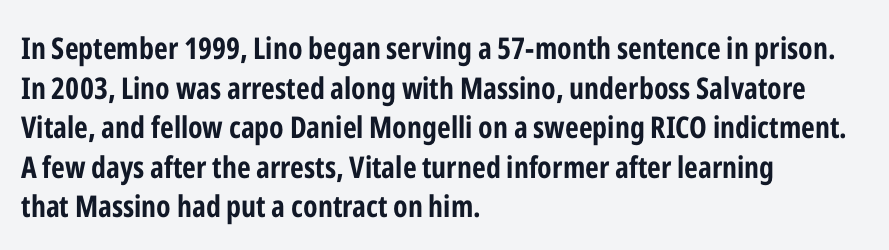
Q: Is the text bold? A: Yes.
Q: Is the text italic (slanted)? A: No, it is upright.
Q: Is the typeface a serif or a sans-serif typeface? A: Sans-serif.
Q: Is the text underlined? A: No.
Q: How is the paragraph aligned? A: Left-aligned.
Q: Is the spacing between letters normal or unusually wide? A: Normal.
Q: Is the spacing between lines tight, normal or loose? A: Normal.
Q: Width (condensed, normal, or wide)? A: Condensed.
Q: Stroke contrast? A: Low.
Q: x-height? A: Medium.
Q: Monospaced? A: No.
